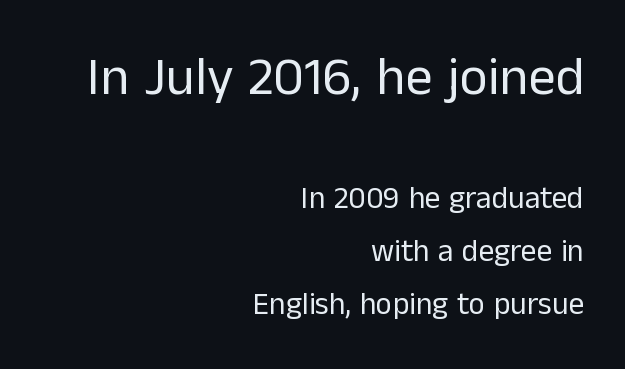
Observe the ordinary spacing: letters are neighbours, not strangers. Descenders hang freely into open space. This rendering employs a face without finishing strokes, i.e., a sans-serif. Notice how the stems are strictly vertical — no italics here.
